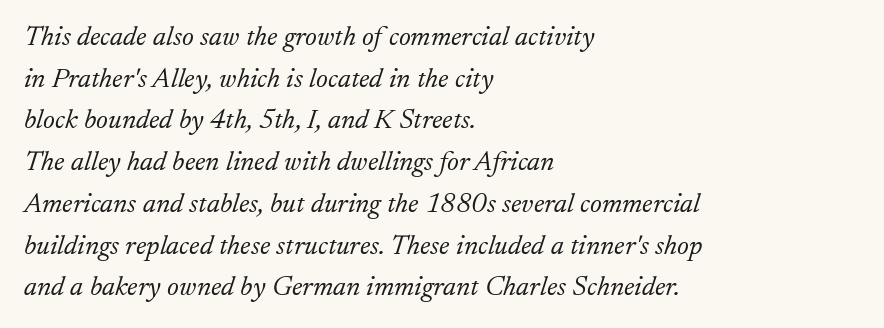
Q: Is the text bold? A: No.
Q: Is the text italic (slanted)? A: Yes, it leans right by about 17 degrees.
Q: Is the typeface a serif or a sans-serif typeface? A: Serif.
Q: Is the text underlined? A: No.
Q: How is the paragraph aligned? A: Left-aligned.
Q: Is the spacing between letters normal or unusually wide? A: Normal.
Q: Is the spacing between lines tight, normal or loose? A: Normal.
Q: Width (condensed, normal, or wide)? A: Normal.
Q: Stroke contrast? A: Low.
Q: x-height? A: Small.
Q: Monospaced? A: No.
